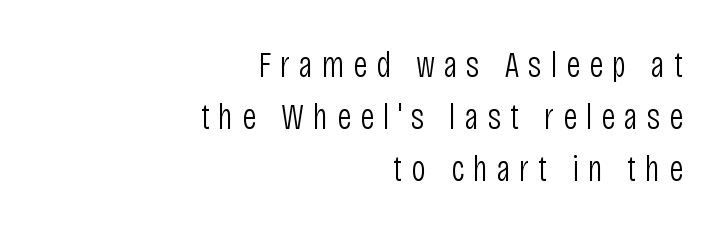
The image shows 36 px light, condensed sans-serif type, upright; set right-aligned, normal line spacing (1.45x), unusually wide letter spacing (+0.25 em), not underlined; low stroke contrast and a large x-height.
